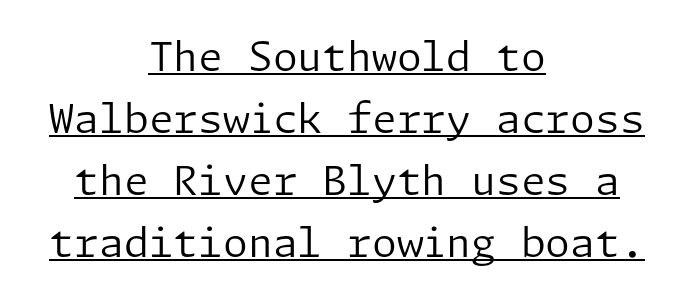
Students, observe: this is what conventionally led text looks like. The face looks like a standard text weight, possibly lighter. Casual observation: everything's sitting right in the middle. The face used here is a sans, in the tradition of grotesques and geometrics.
